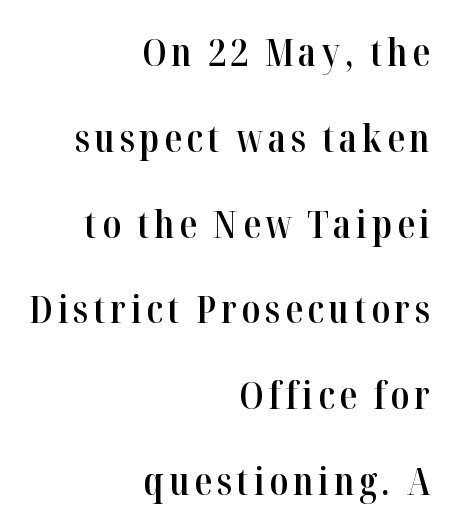
Q: Is the text bold? A: Semi-bold.
Q: Is the text italic (slanted)? A: No, it is upright.
Q: Is the typeface a serif or a sans-serif typeface? A: Serif.
Q: Is the text underlined? A: No.
Q: How is the paragraph aligned? A: Right-aligned.
Q: Is the spacing between lines tight, normal or loose? A: Loose.
Q: Width (condensed, normal, or wide)? A: Condensed.
Q: Stroke contrast? A: High.
Q: x-height? A: Medium.
Q: Monospaced? A: No.
